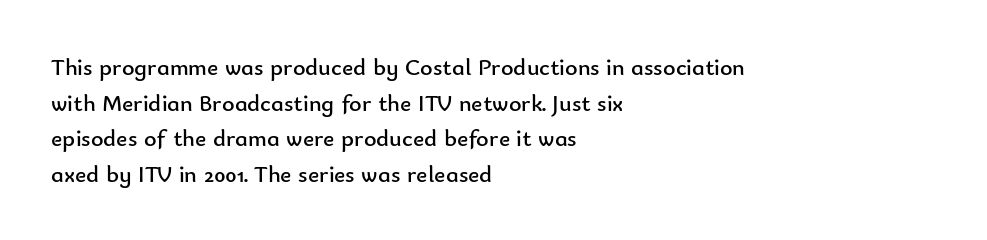
The image shows 24 px text type, upright; set left-aligned, normal line spacing (1.48x), normal letter spacing, not underlined.
